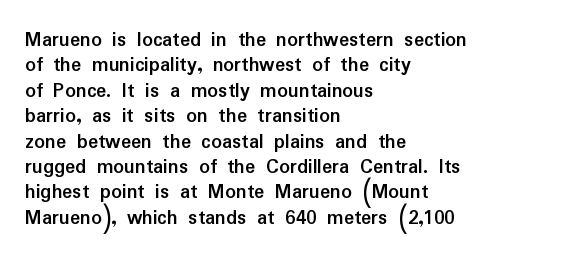
Q: Is the text bold? A: Yes.
Q: Is the text italic (slanted)? A: No, it is upright.
Q: Is the text underlined? A: No.
Q: How is the paragraph aligned? A: Left-aligned.
Q: Is the spacing between letters normal or unusually wide? A: Normal.
